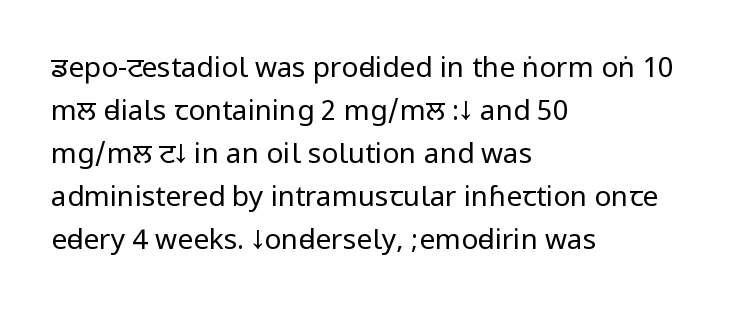
The image shows 28 px regular-weight, condensed sans-serif type, upright; set left-aligned, normal line spacing (1.54x), normal letter spacing, not underlined; low stroke contrast.
